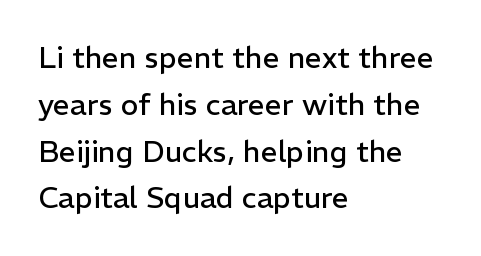
The image shows 30 px regular-weight sans-serif type, upright; set left-aligned, normal line spacing (1.56x), normal letter spacing, not underlined; low stroke contrast and a medium x-height.
